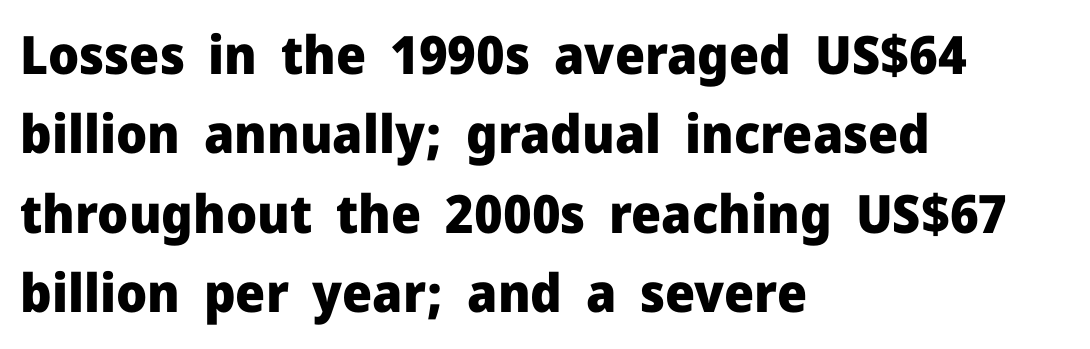
{"serif": "no", "italic": "no", "bold": "yes", "weight": "heavy", "width": "normal", "stroke_contrast": "low", "x_height": "medium", "monospaced": "no", "underline": "no", "align": "left", "line_spacing": "normal", "line_spacing_ratio": 1.5, "letter_spacing": "normal", "letter_spacing_em": 0.0, "glyph_px": 53}
